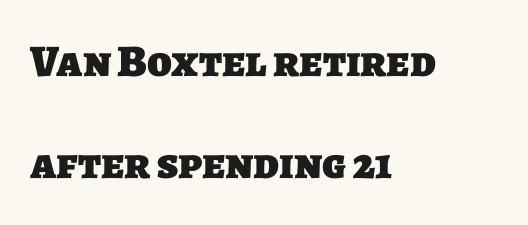
{"serif": "no", "bold": "yes", "weight": "heavy", "width": "normal", "stroke_contrast": "low", "x_height": "large", "monospaced": "no", "underline": "no", "align": "left", "line_spacing": "loose", "line_spacing_ratio": 2.27, "letter_spacing": "normal", "letter_spacing_em": 0.0, "glyph_px": 45}
